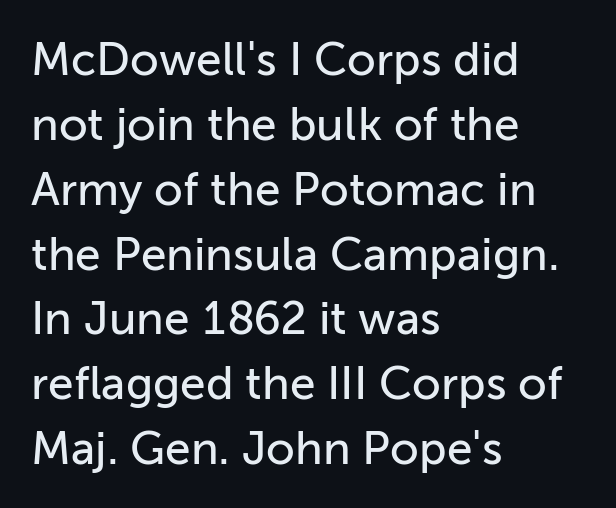
All the whitespace from short lines collects on the right. Do the letters lean? They stand straight. The string is rendered with underlining switched off. Stroke terminals: plain, sans-serif.
